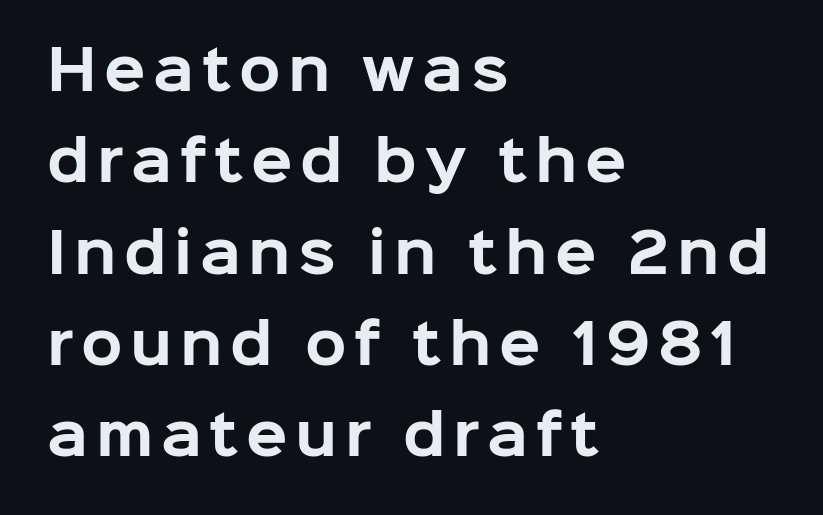
The image shows 54 px bold sans-serif type, upright; set left-aligned, normal line spacing (1.69x), not underlined; low stroke contrast and a medium x-height.
